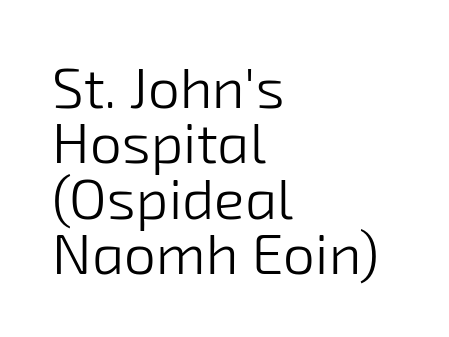
{"serif": "no", "bold": "no", "weight": "light", "width": "normal", "stroke_contrast": "low", "x_height": "medium", "monospaced": "no", "underline": "no", "align": "left", "line_spacing": "tight", "line_spacing_ratio": 0.97, "letter_spacing": "normal", "letter_spacing_em": 0.0, "glyph_px": 57}
